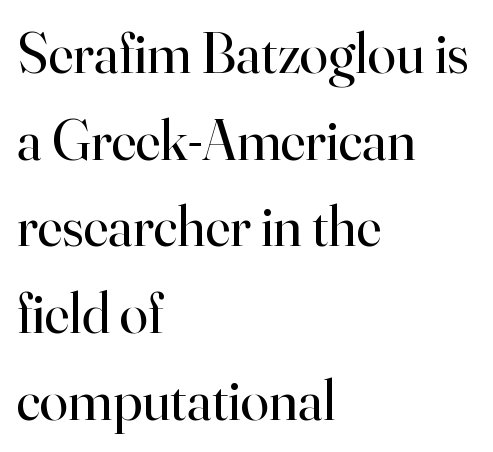
Q: Is the text bold? A: No.
Q: Is the text italic (slanted)? A: No, it is upright.
Q: Is the typeface a serif or a sans-serif typeface? A: Serif.
Q: Is the text underlined? A: No.
Q: How is the paragraph aligned? A: Left-aligned.
Q: Is the spacing between letters normal or unusually wide? A: Normal.
Q: Is the spacing between lines tight, normal or loose? A: Normal.
Q: Width (condensed, normal, or wide)? A: Normal.
Q: Stroke contrast? A: High.
Q: x-height? A: Small.
Q: Monospaced? A: No.
